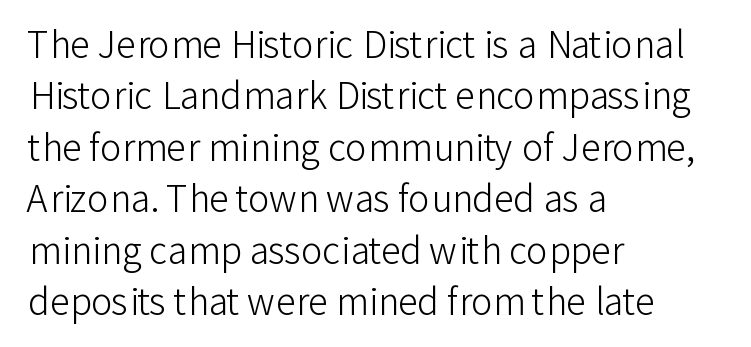
{"serif": "no", "italic": "no", "bold": "no", "weight": "light", "width": "normal", "stroke_contrast": "low", "x_height": "medium", "monospaced": "no", "underline": "no", "align": "left", "line_spacing": "normal", "line_spacing_ratio": 1.43, "letter_spacing": "normal", "letter_spacing_em": 0.0, "glyph_px": 36}
